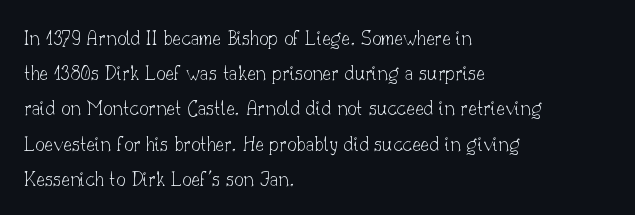
Q: Is the text bold? A: No.
Q: Is the text italic (slanted)? A: No, it is upright.
Q: Is the text underlined? A: No.
Q: How is the paragraph aligned? A: Left-aligned.
Q: Is the spacing between letters normal or unusually wide? A: Normal.
Q: Is the spacing between lines tight, normal or loose? A: Normal.
